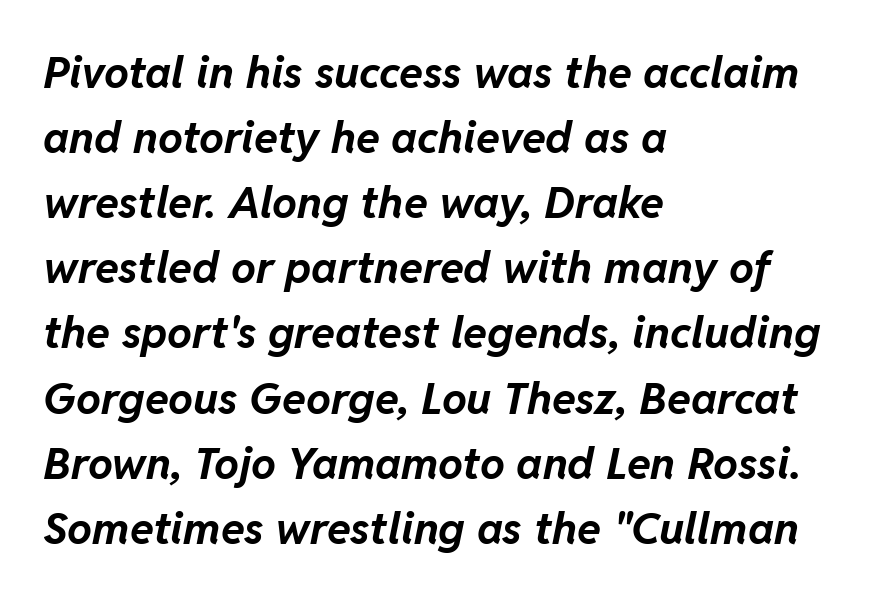
Honestly, the row spacing looks completely unremarkable. Slant detected: the letters are inclined. Emphasis by weight is at full strength: bold. Proportional: the letters do not fall into vertical columns. Line beginnings align vertically; line endings do not. The area under the type is left untouched.
